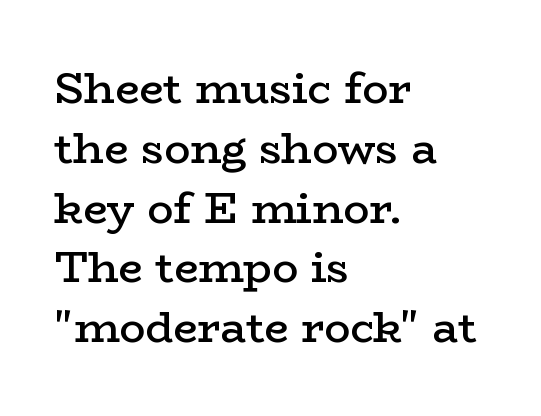
The rendering uses a moderate line-height, typical for paragraphs. Check under the words: just untouched page. The lettering holds an erect, upright posture throughout. Serifs: yes, visible at the terminals of the letterforms. Short note: letters normally spaced. All the whitespace from short lines collects on the right.
